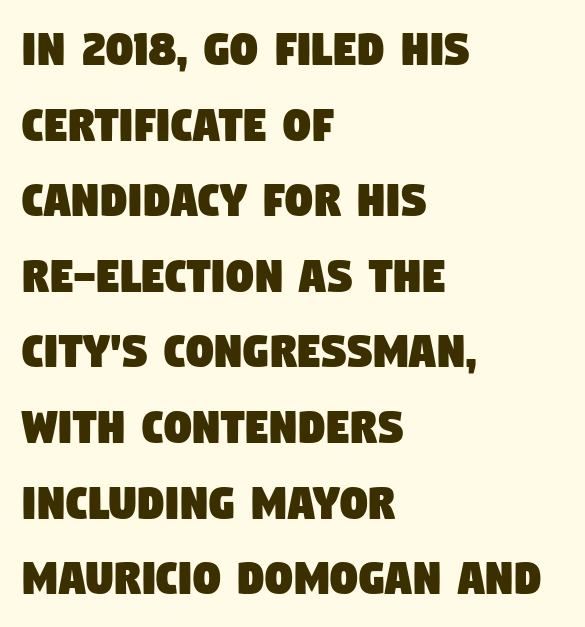
Q: Is the typeface a serif or a sans-serif typeface? A: Sans-serif.
Q: Is the text underlined? A: No.
Q: How is the paragraph aligned? A: Left-aligned.
Q: Is the spacing between letters normal or unusually wide? A: Normal.
Q: Is the spacing between lines tight, normal or loose? A: Normal.
Q: Width (condensed, normal, or wide)? A: Condensed.
Q: Stroke contrast? A: Low.
Q: x-height? A: Large.
Q: Monospaced? A: No.
